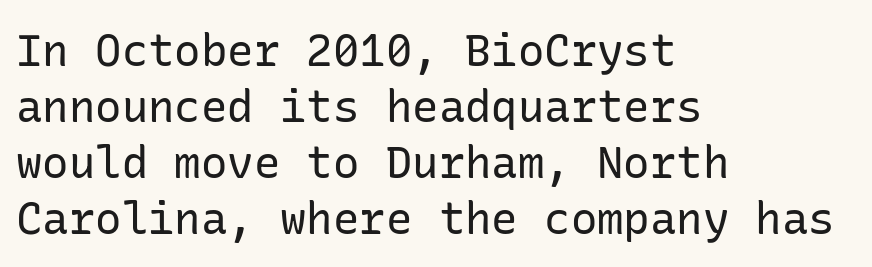
{"serif": "no", "italic": "no", "bold": "no", "weight": "regular", "width": "normal", "stroke_contrast": "low", "x_height": "medium", "underline": "no", "align": "left", "line_spacing": "normal", "line_spacing_ratio": 1.27, "letter_spacing": "normal", "letter_spacing_em": 0.0, "glyph_px": 44}
